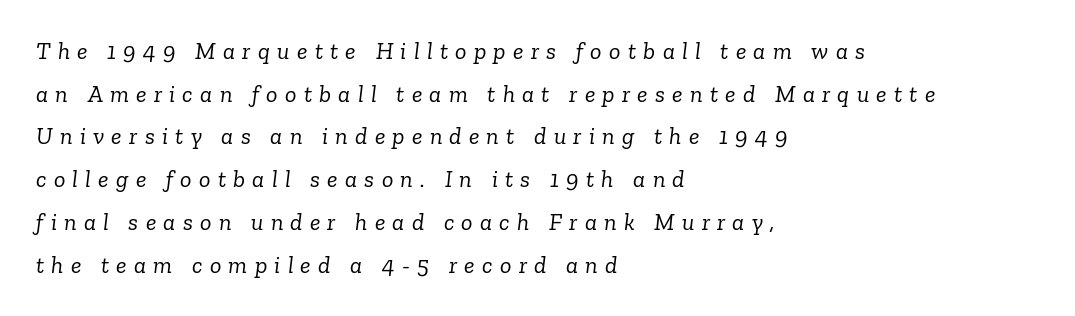
{"italic": "yes", "lean": "right", "slant_degrees": 6, "bold": "no", "underline": "no", "align": "left", "line_spacing_ratio": 1.78, "letter_spacing": "wide", "letter_spacing_em": 0.3, "glyph_px": 24}
